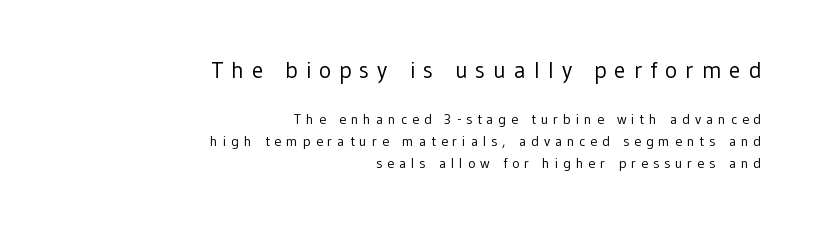
Size contrast runs from large at the top to small at the bottom. Is the block centered? No — it sits flush against the right margin. Each word looks stretched out because of the extra space between its letters. Baseline-to-baseline distance is the conventional proportion of letter height.
